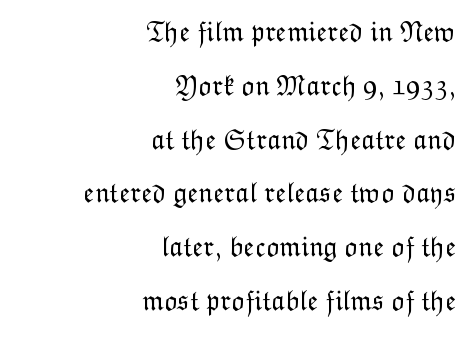
The image shows 28 px light type, upright; set right-aligned, loose line spacing (1.92x), normal letter spacing, not underlined; low stroke contrast and a medium x-height.
